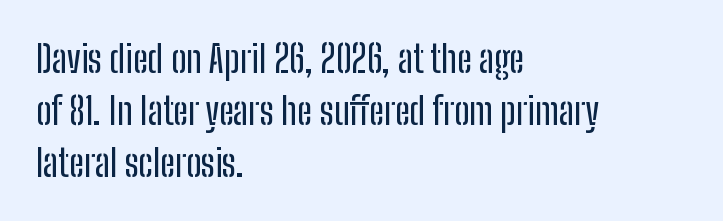
The lines sit at an ordinary, default distance from one another. Casual observation: everything's shoved over to the left. Inter-character spacing is left at the font's built-in metrics. A clean baseline with only descenders dipping below it. The face used here is proportionally spaced, like ordinary book or web type. These lines are composed in type without serifs.
